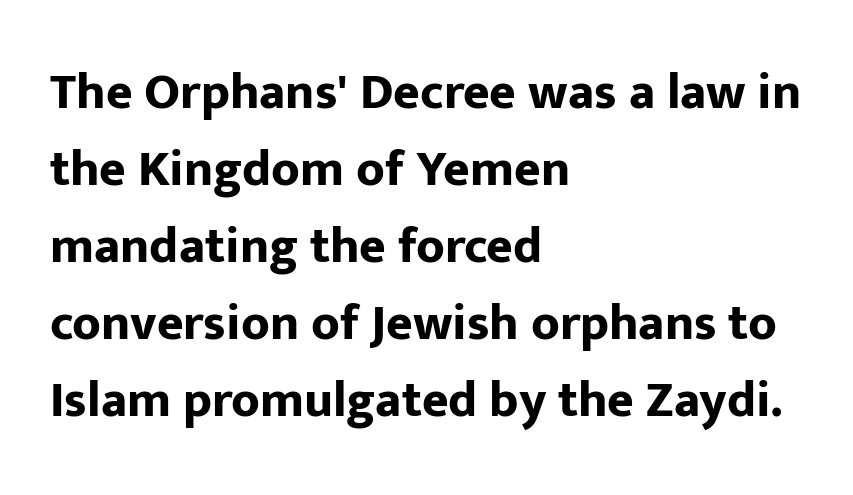
A normal amount of white space separates one row of letters from the next. Short and long lines alike share a common starting point at left. Does the weight exceed regular? Yes, all the way to bold. Is there any slant? The stems are plumb.
